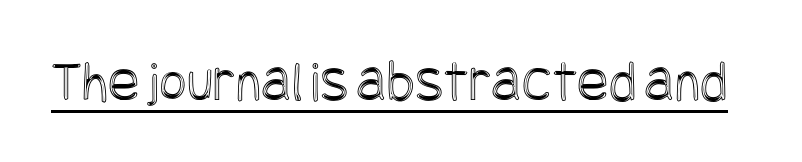
Q: Is the text italic (slanted)? A: No, it is upright.
Q: Is the text underlined? A: Yes.
Q: Is the spacing between letters normal or unusually wide? A: Normal.
Q: Width (condensed, normal, or wide)? A: Condensed.
Q: x-height? A: Large.
